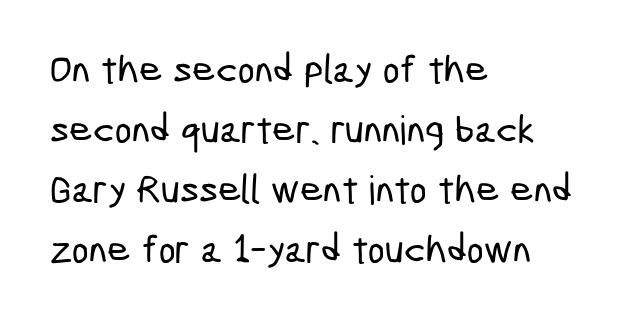
The rag falls on the right side of this text block. Compared with typical body copy, the letter spacing here is the same. The passage shown stacks its lines at a standard gap. The rendering shows plain stroke endings on the letterforms — a sans-serif design.
